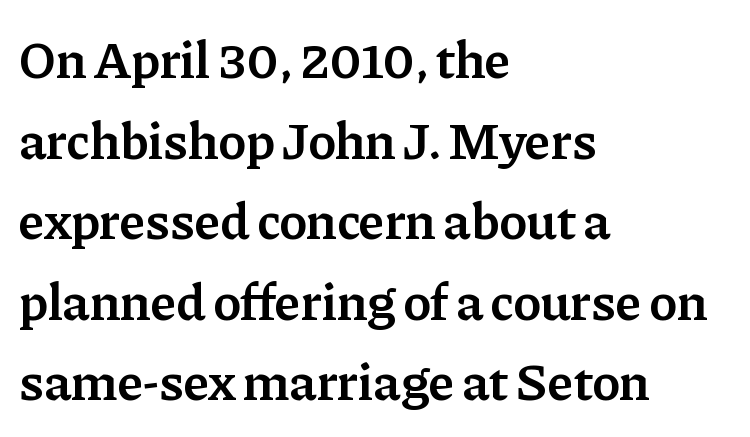
The image shows 53 px semibold serif type, upright; set left-aligned, normal line spacing (1.52x), normal letter spacing, not underlined; low stroke contrast and a medium x-height.
